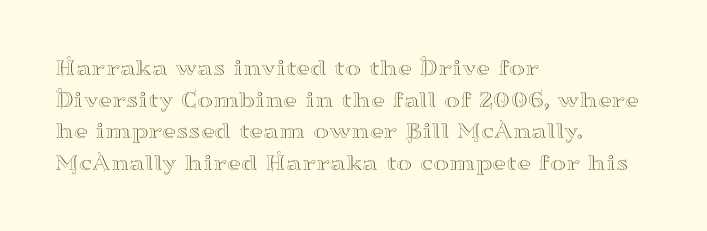
{"italic": "no", "underline": "no", "align": "left", "line_spacing": "normal", "line_spacing_ratio": 1.32, "letter_spacing": "normal", "letter_spacing_em": 0.0, "glyph_px": 24}
